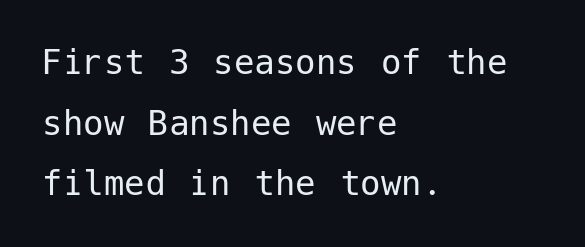
{"serif": "no", "italic": "no", "bold": "no", "weight": "regular", "width": "normal", "stroke_contrast": "low", "x_height": "medium", "underline": "no", "align": "left", "line_spacing": "normal", "line_spacing_ratio": 1.48, "letter_spacing": "normal", "letter_spacing_em": 0.0, "glyph_px": 41}
